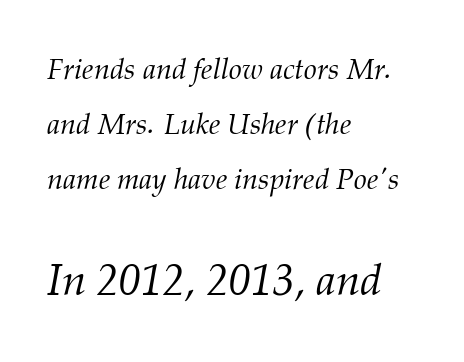
{"serif": "yes", "italic": "yes", "lean": "right", "slant_degrees": 12, "bold": "no", "weight": "light", "width": "normal", "stroke_contrast": "medium", "x_height": "medium", "monospaced": "no", "underline": "no", "align": "left", "line_spacing": "loose", "line_spacing_ratio": 1.9, "letter_spacing": "normal", "letter_spacing_em": 0.0, "larger_block": "second", "size_ratio": 1.52, "glyph_px": 44}
